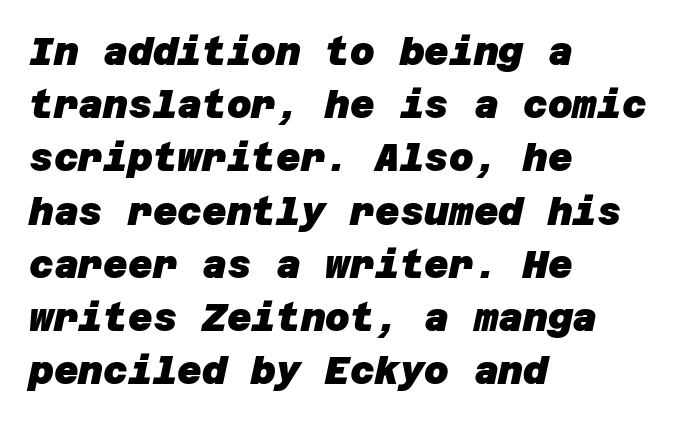
Q: Is the text bold? A: Yes.
Q: Is the typeface a serif or a sans-serif typeface? A: Sans-serif.
Q: Is the text underlined? A: No.
Q: How is the paragraph aligned? A: Left-aligned.
Q: Is the spacing between letters normal or unusually wide? A: Normal.
Q: Is the spacing between lines tight, normal or loose? A: Normal.
Q: Width (condensed, normal, or wide)? A: Normal.
Q: Stroke contrast? A: Low.
Q: x-height? A: Large.
